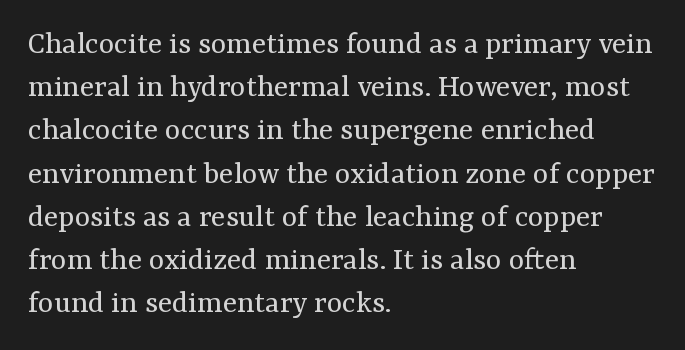
{"serif": "yes", "italic": "no", "bold": "no", "weight": "regular", "width": "normal", "stroke_contrast": "medium", "x_height": "medium", "monospaced": "no", "underline": "no", "align": "left", "line_spacing": "normal", "line_spacing_ratio": 1.31, "letter_spacing": "normal", "letter_spacing_em": 0.0, "glyph_px": 33}
